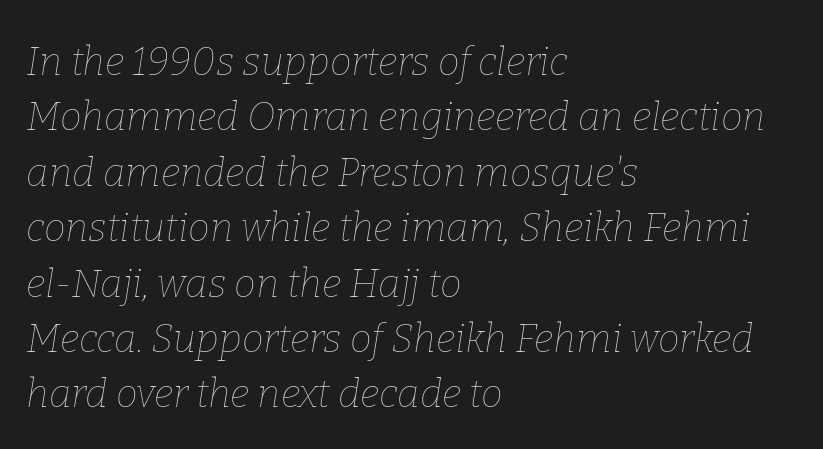
{"italic": "yes", "lean": "right", "slant_degrees": 9, "bold": "no", "weight": "thin", "width": "normal", "stroke_contrast": "low", "x_height": "medium", "monospaced": "no", "underline": "no", "align": "left", "line_spacing": "normal", "line_spacing_ratio": 1.42, "letter_spacing": "normal", "letter_spacing_em": 0.0, "glyph_px": 39}
